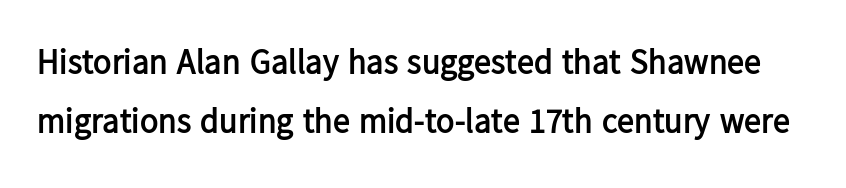
Q: Is the text bold? A: Yes.
Q: Is the text italic (slanted)? A: No, it is upright.
Q: Is the typeface a serif or a sans-serif typeface? A: Sans-serif.
Q: Is the text underlined? A: No.
Q: Is the spacing between letters normal or unusually wide? A: Normal.
Q: Width (condensed, normal, or wide)? A: Normal.
Q: Stroke contrast? A: Low.
Q: x-height? A: Medium.
Q: Monospaced? A: No.
